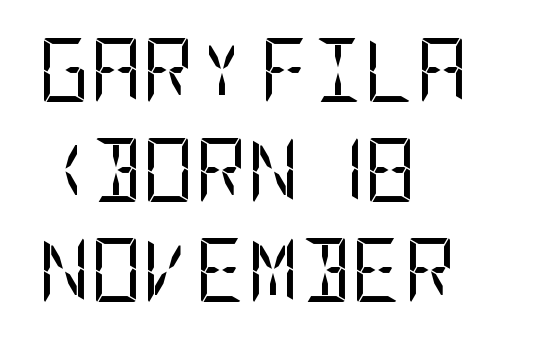
{"serif": "no", "italic": "no", "bold": "no", "weight": "regular", "width": "condensed", "stroke_contrast": "low", "x_height": "large", "underline": "no", "align": "left", "line_spacing": "normal", "line_spacing_ratio": 1.56, "letter_spacing": "normal", "letter_spacing_em": 0.0, "glyph_px": 64}
